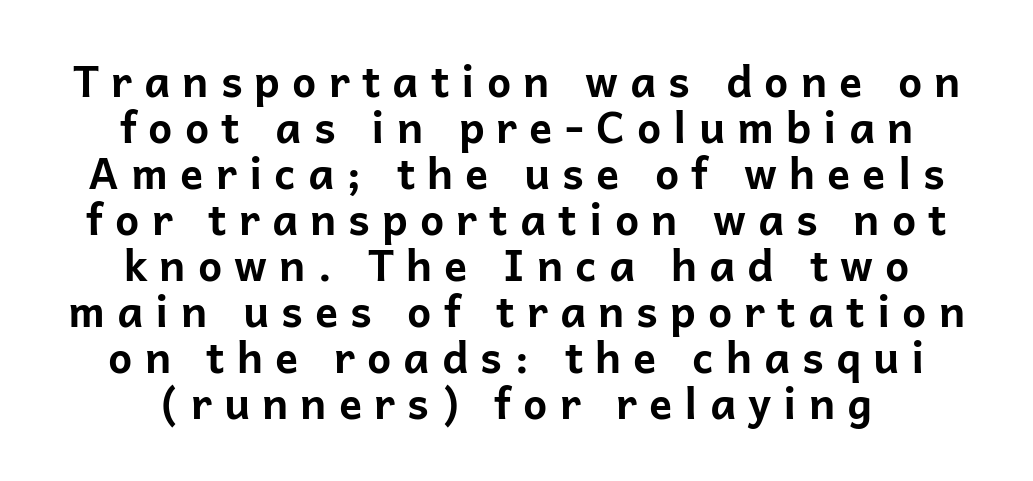
{"serif": "no", "italic": "no", "bold": "yes", "weight": "bold", "width": "normal", "stroke_contrast": "low", "x_height": "medium", "monospaced": "no", "underline": "no", "align": "center", "line_spacing": "tight", "line_spacing_ratio": 1.07, "letter_spacing": "wide", "letter_spacing_em": 0.28, "glyph_px": 43}
